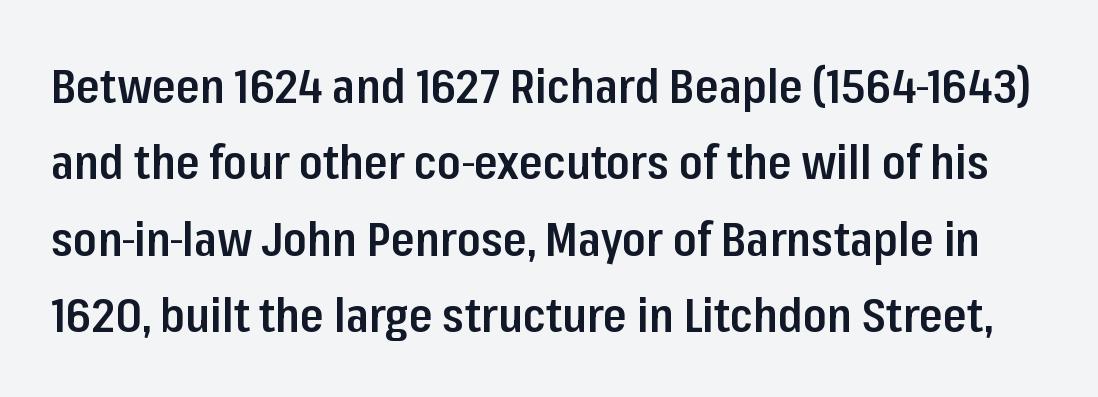
The image shows 48 px semibold, condensed sans-serif type, upright; set normal line spacing (1.59x), normal letter spacing, not underlined; low stroke contrast and a medium x-height.
